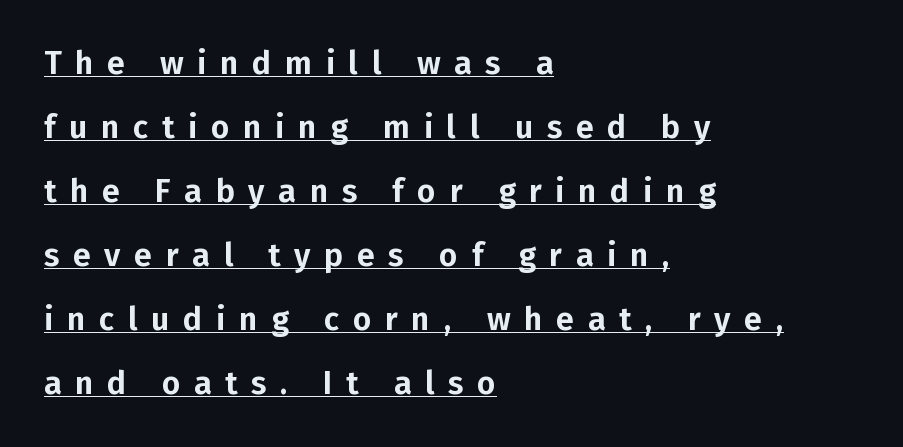
The rendered words wear a rule along their underside. What kind of face is this? One without serifs — a sans. Is there much room between lines? Yes — plenty of vertical air separates them. The specimen reads as upright at a glance. The lines are quadded left.
